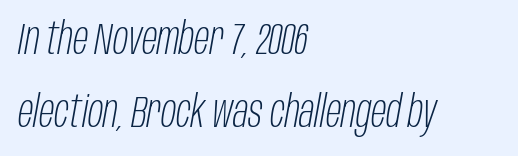
The image shows 45 px light, condensed type, italic (leaning right); set left-aligned, normal line spacing (1.62x), normal letter spacing, not underlined; low stroke contrast and a large x-height.
